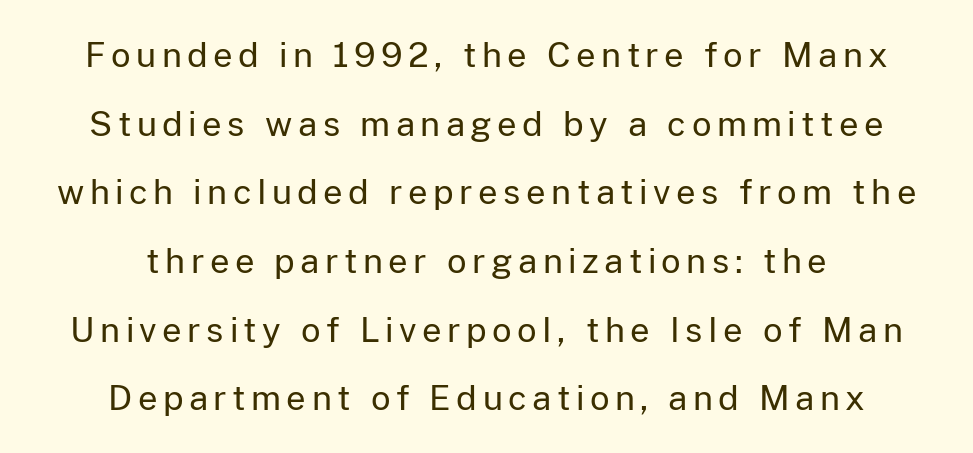
{"serif": "no", "italic": "no", "bold": "no", "weight": "regular", "width": "normal", "stroke_contrast": "low", "x_height": "medium", "monospaced": "no", "underline": "no", "align": "center", "line_spacing": "loose", "line_spacing_ratio": 2.02, "glyph_px": 34}
